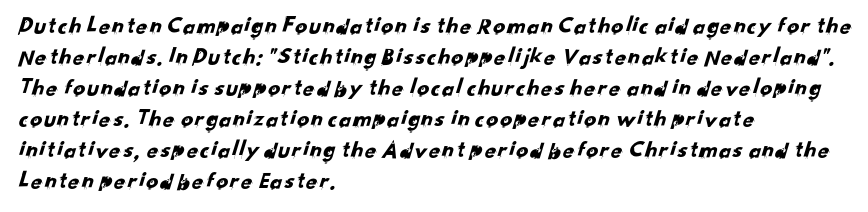
{"underline": "no", "align": "left", "line_spacing": "normal", "line_spacing_ratio": 1.29, "letter_spacing": "normal", "letter_spacing_em": 0.0, "glyph_px": 24}
